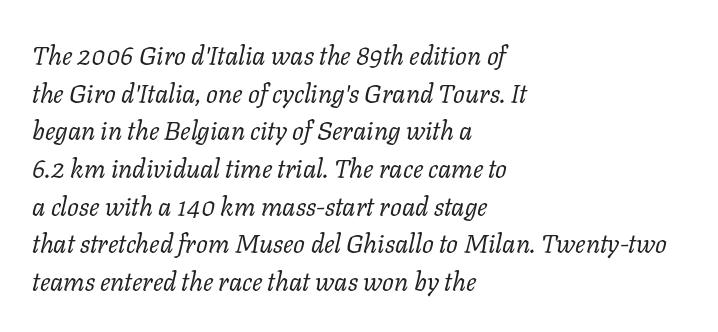
Caption: multi-line text, flush left, ragged right. Tall strokes in this sample are angled rather than plumb. Stroke mass is kept to a normal reading level or below. Regarding leading, the lines here are spaced in the standard way.
